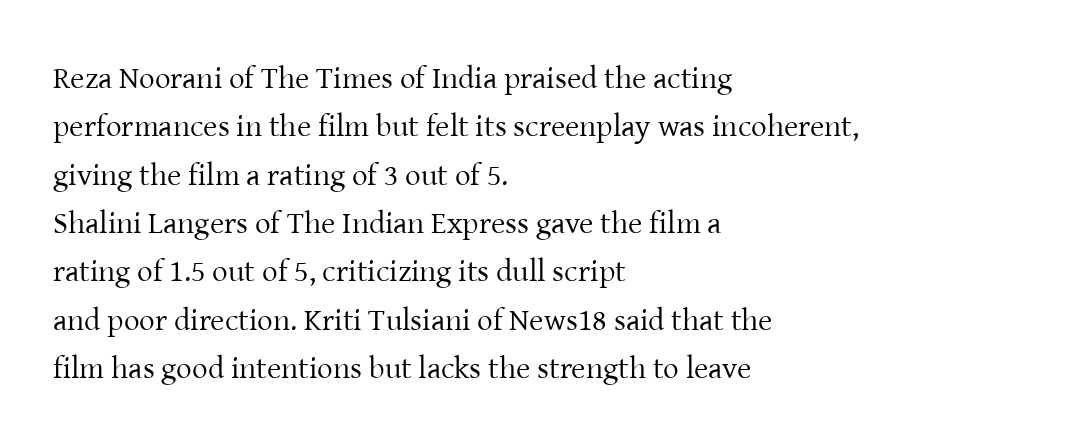
Q: Is the text bold? A: No.
Q: Is the text italic (slanted)? A: No, it is upright.
Q: Is the typeface a serif or a sans-serif typeface? A: Serif.
Q: Is the text underlined? A: No.
Q: How is the paragraph aligned? A: Left-aligned.
Q: Is the spacing between letters normal or unusually wide? A: Normal.
Q: Is the spacing between lines tight, normal or loose? A: Normal.
Q: Width (condensed, normal, or wide)? A: Normal.
Q: Stroke contrast? A: Low.
Q: x-height? A: Medium.
Q: Monospaced? A: No.
